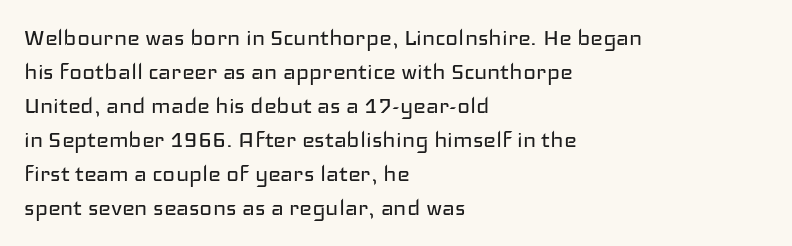
{"italic": "no", "bold": "no", "underline": "no", "align": "left", "line_spacing": "normal", "line_spacing_ratio": 1.26, "letter_spacing": "normal", "letter_spacing_em": 0.0, "glyph_px": 27}
